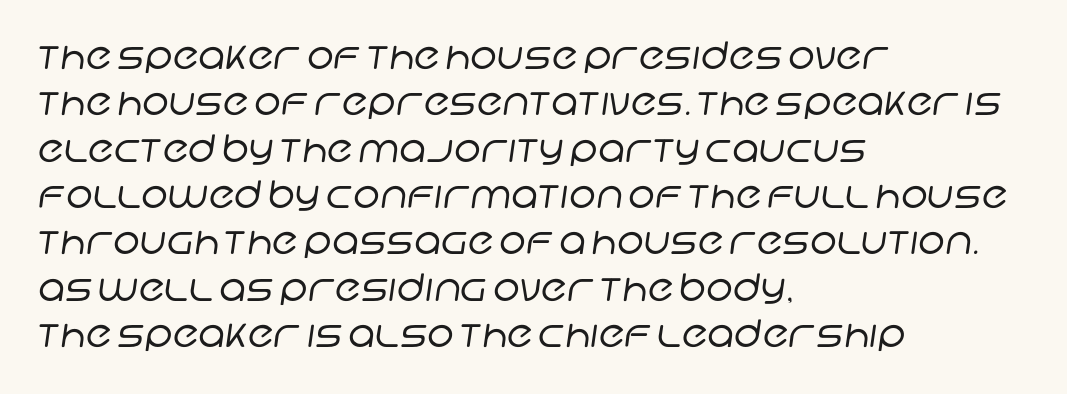
Has an underline been added? It has not. These lines are rendered in a variable-pitch font. Check where the strokes stop: nothing finishes them off — pure sans. Spacing between characters is what you'd get straight out of the box. The characters are drawn with everyday or finer stroke widths.
